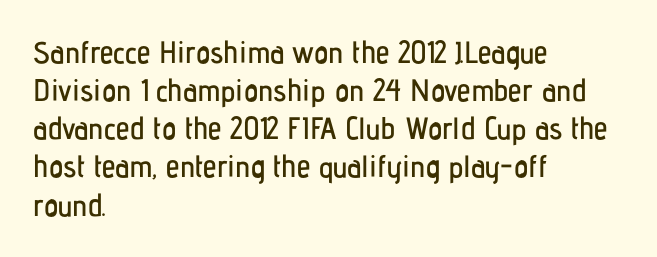
The image shows 31 px condensed sans-serif type, upright; set left-aligned, line spacing 1.23x, normal letter spacing, not underlined; low stroke contrast and a medium x-height.
